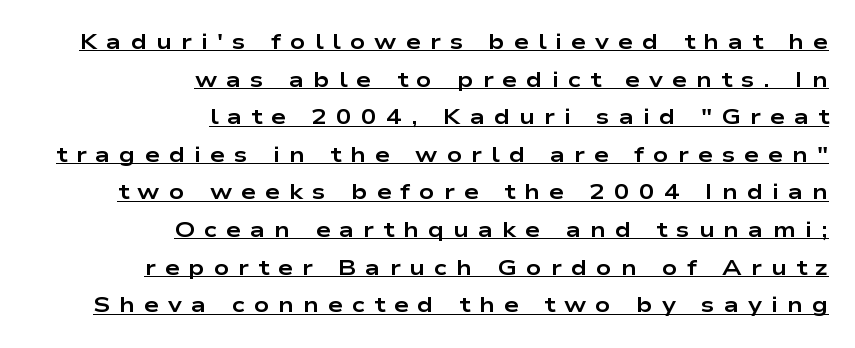
The image shows 21 px bold type, upright; set right-aligned, line spacing 1.79x, unusually wide letter spacing (+0.44 em), underlined.
